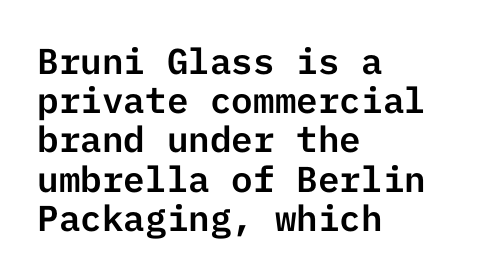
The image shows 36 px sans-serif type, upright; set left-aligned, tight line spacing (1.09x), normal letter spacing, not underlined; low stroke contrast and a medium x-height.
